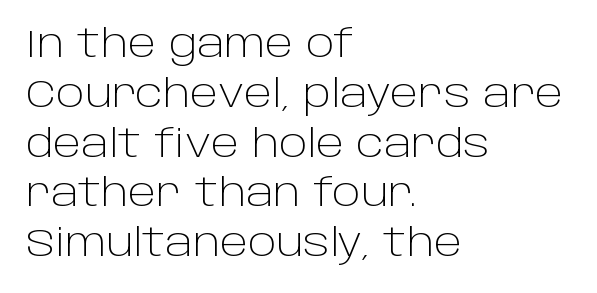
Q: Is the text bold? A: No.
Q: Is the text italic (slanted)? A: No, it is upright.
Q: Is the typeface a serif or a sans-serif typeface? A: Sans-serif.
Q: Is the text underlined? A: No.
Q: How is the paragraph aligned? A: Left-aligned.
Q: Is the spacing between letters normal or unusually wide? A: Normal.
Q: Is the spacing between lines tight, normal or loose? A: Normal.
Q: Width (condensed, normal, or wide)? A: Normal.
Q: Stroke contrast? A: Low.
Q: x-height? A: Large.
Q: Monospaced? A: No.
